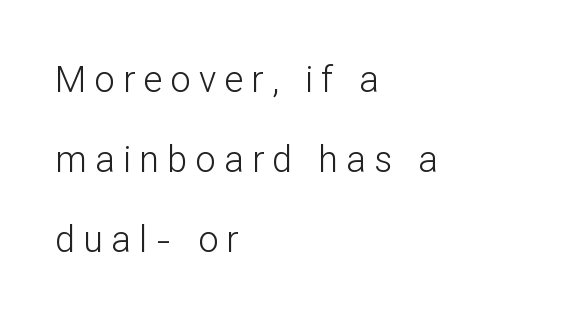
Q: Is the text bold? A: No.
Q: Is the text italic (slanted)? A: No, it is upright.
Q: Is the typeface a serif or a sans-serif typeface? A: Sans-serif.
Q: Is the text underlined? A: No.
Q: How is the paragraph aligned? A: Left-aligned.
Q: Is the spacing between letters normal or unusually wide? A: Unusually wide.
Q: Is the spacing between lines tight, normal or loose? A: Loose.
Q: Width (condensed, normal, or wide)? A: Normal.
Q: Stroke contrast? A: Low.
Q: x-height? A: Medium.
Q: Monospaced? A: No.
